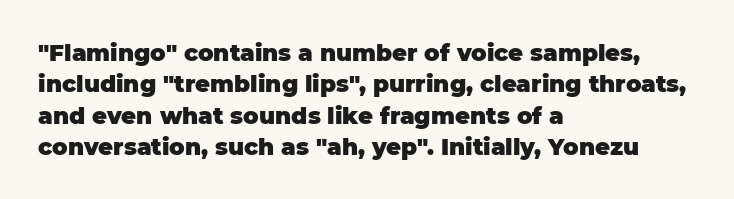
The image shows 23 px bold type, upright; set left-aligned, normal line spacing (1.36x), normal letter spacing, not underlined.
